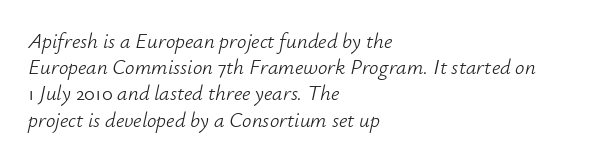
Default kerning and tracking; the words read as compact shapes. The letters are slanted; this is an italic face. Leading: standard. Honestly, there is no underline to notice here at all.
